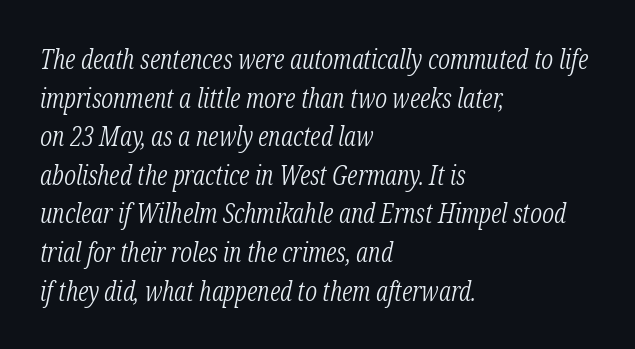
The image shows 27 px text type, italic (leaning right); set left-aligned, normal line spacing (1.43x), normal letter spacing, not underlined.
